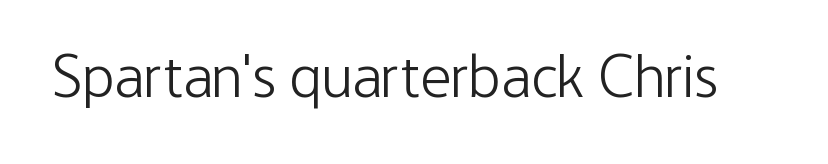
{"serif": "no", "italic": "no", "bold": "no", "weight": "light", "width": "condensed", "stroke_contrast": "low", "x_height": "medium", "monospaced": "no", "underline": "no", "letter_spacing": "normal", "letter_spacing_em": 0.0, "glyph_px": 61}
